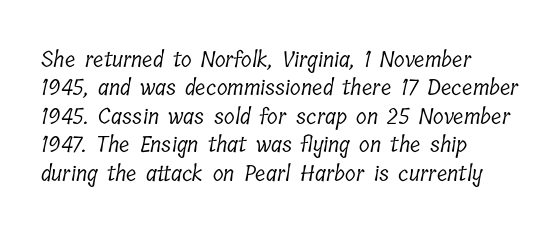
{"bold": "no", "underline": "no", "align": "left", "line_spacing": "normal", "line_spacing_ratio": 1.29, "letter_spacing": "normal", "letter_spacing_em": 0.0, "glyph_px": 22}
